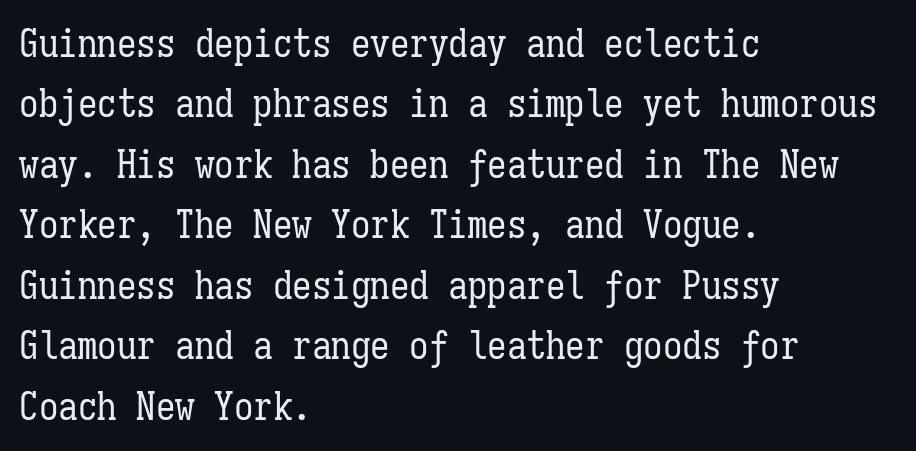
{"italic": "no", "bold": "no", "weight": "regular", "width": "condensed", "stroke_contrast": "low", "x_height": "medium", "monospaced": "yes", "underline": "no", "align": "left", "line_spacing": "normal", "line_spacing_ratio": 1.55, "letter_spacing": "normal", "letter_spacing_em": 0.0, "glyph_px": 39}
